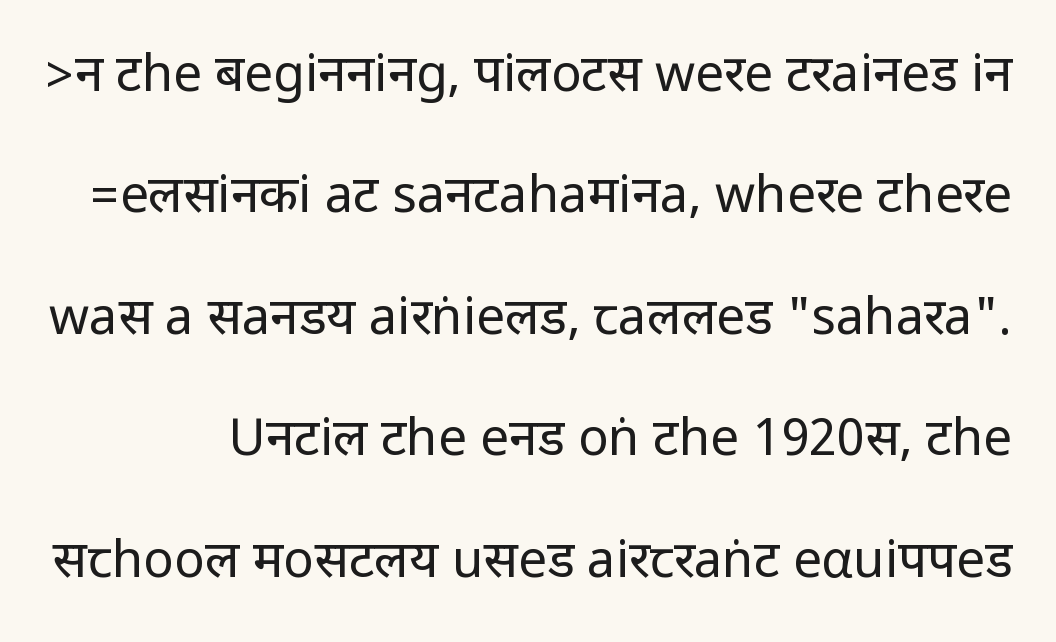
{"serif": "no", "italic": "no", "bold": "no", "weight": "regular", "width": "condensed", "stroke_contrast": "low", "underline": "no", "line_spacing": "loose", "line_spacing_ratio": 2.38, "letter_spacing": "normal", "letter_spacing_em": 0.0, "glyph_px": 51}
